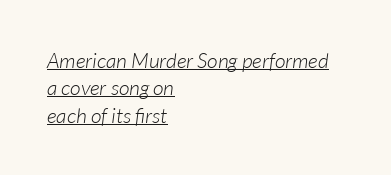
The image shows 21 px text type, italic (leaning right); set left-aligned, normal line spacing (1.3x), normal letter spacing, underlined.
